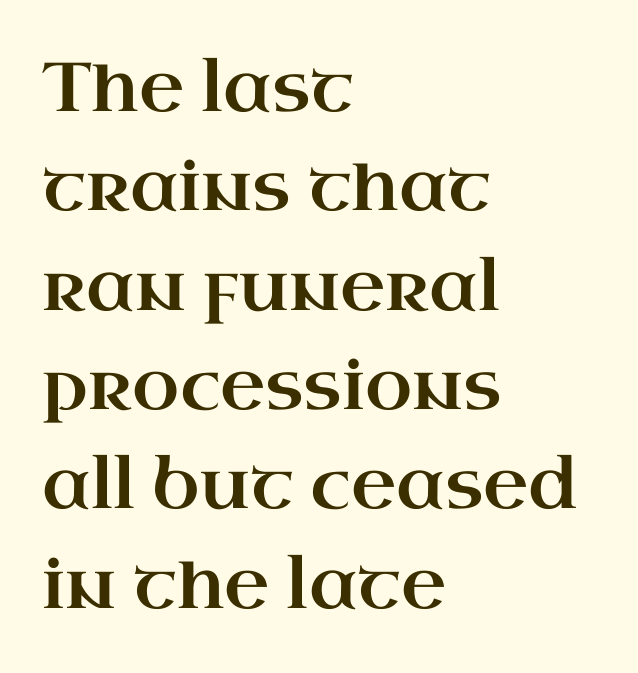
The image shows 69 px wide serif type, upright; set left-aligned, normal line spacing (1.44x), normal letter spacing, not underlined; high stroke contrast and a small x-height.
